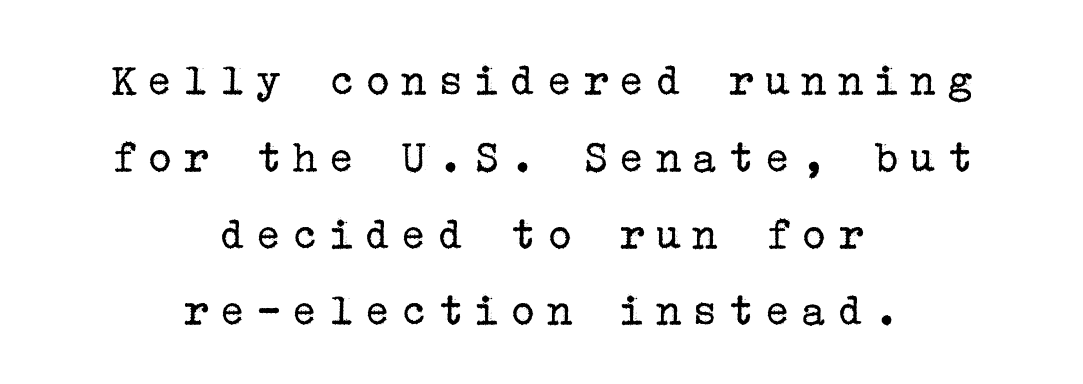
The image shows 48 px regular-weight serif type, upright; set centered, normal line spacing (1.6x), unusually wide letter spacing (+0.22 em), not underlined; low stroke contrast and a medium x-height.
